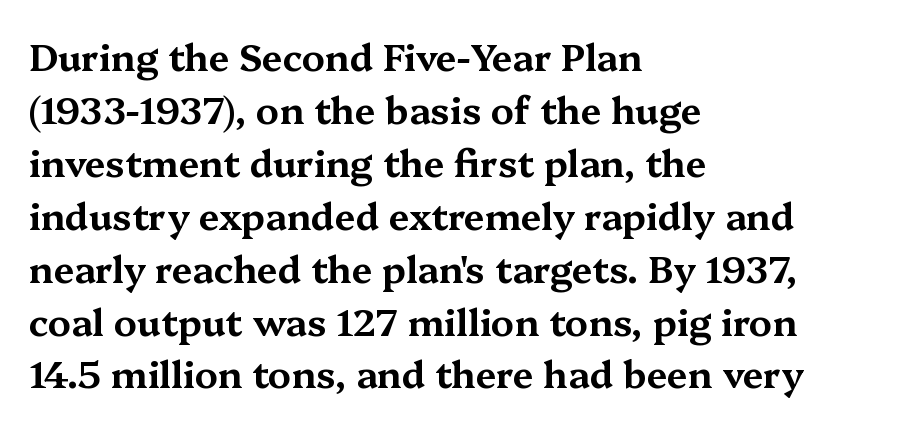
This sample uses an upright cut, with every glyph sitting square on the baseline. Letter spacing: default. The letters advance in unequal steps, a hallmark of proportional type. This sample is left-justified, so line endings fall wherever the words run out. The block of text has a typical density, with ordinary space between rows. A bare baseline throughout the passage.
